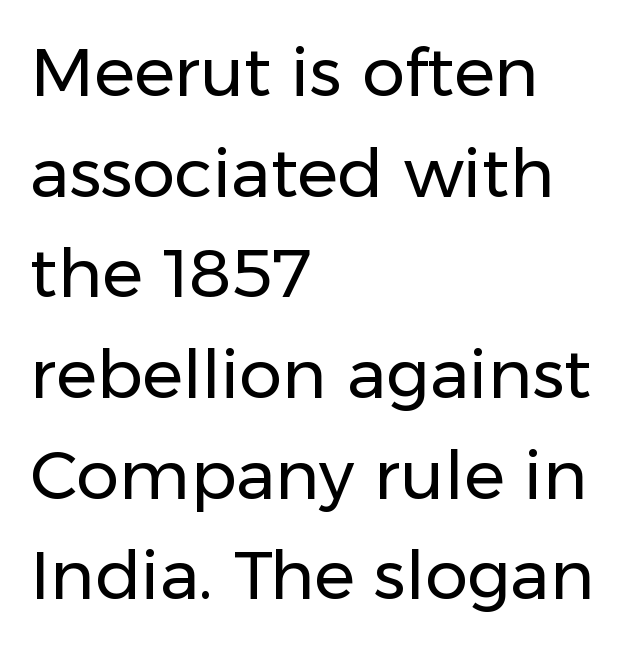
The image shows 68 px regular-weight sans-serif type, upright; set left-aligned, normal line spacing (1.48x), normal letter spacing, not underlined; low stroke contrast and a medium x-height.
